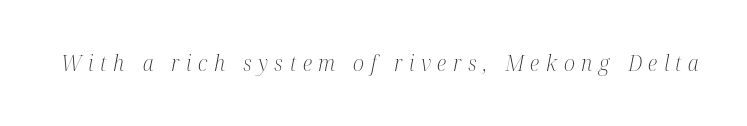
Q: Is the text bold? A: No.
Q: Is the text italic (slanted)? A: Yes, it leans right by about 12 degrees.
Q: Is the text underlined? A: No.
Q: Is the spacing between letters normal or unusually wide? A: Unusually wide.
